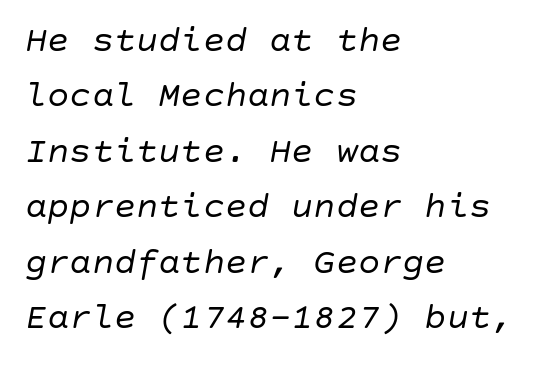
Words appear dense and cohesive because spacing is normal. The typeface has the unassuming heft of standard copy or less. Each new line begins a customary step beneath the previous one. Honestly, there is no underline to notice here at all. It's the slanting kind of type.
